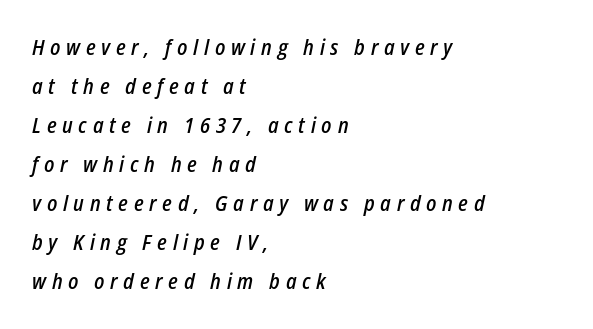
The image shows 21 px text type, italic (leaning right); set left-aligned, line spacing 1.86x, unusually wide letter spacing (+0.27 em), not underlined.
